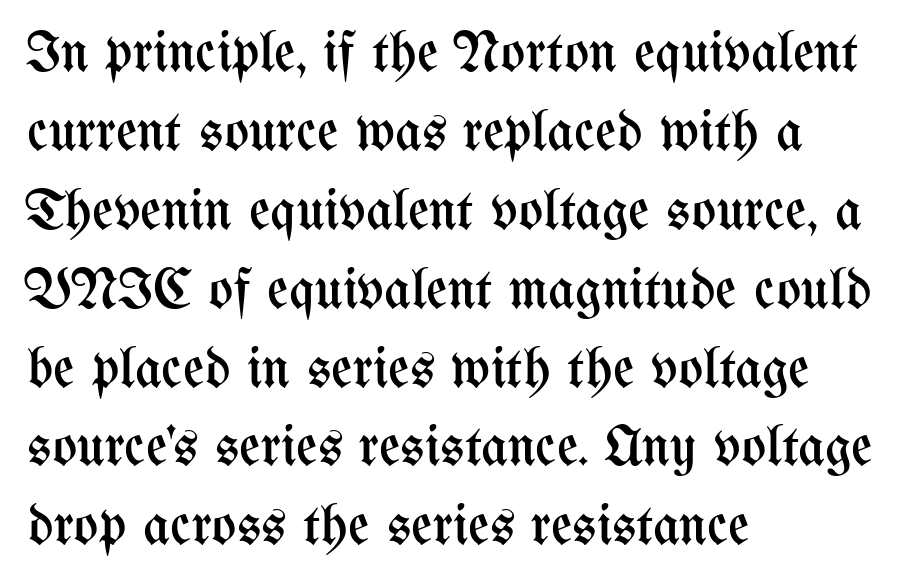
Caption: multi-line text, flush left, ragged right. The block of text has a typical density, with ordinary space between rows. Short note: letters normally spaced. The specimen omits any rule beneath the text block's lines. Varying glyph widths throughout — classic text-font behaviour. Posture: straight, roman, zero tilt.
